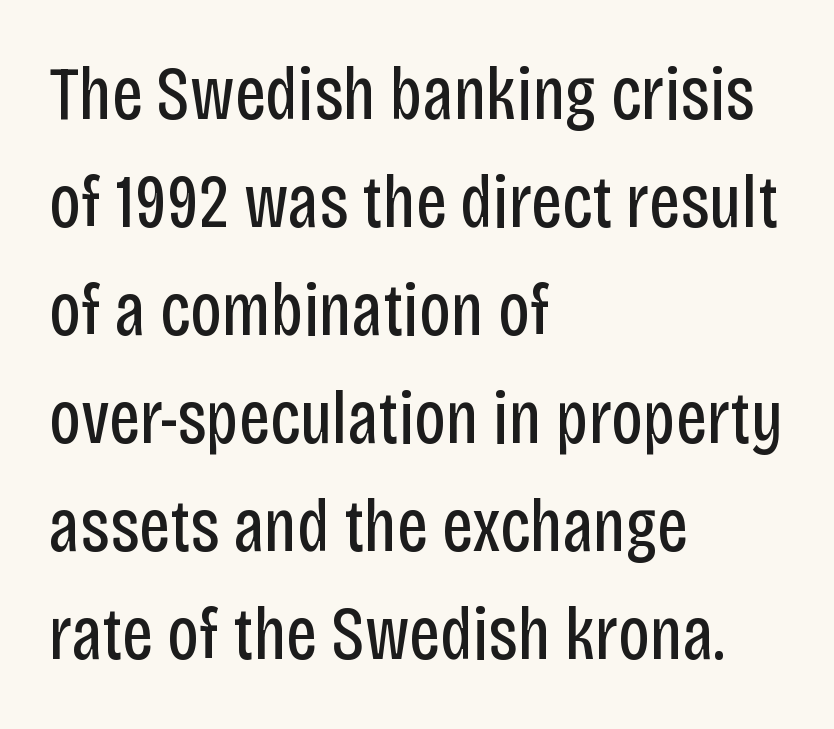
Q: Is the text bold? A: No.
Q: Is the text italic (slanted)? A: No, it is upright.
Q: Is the typeface a serif or a sans-serif typeface? A: Sans-serif.
Q: Is the text underlined? A: No.
Q: How is the paragraph aligned? A: Left-aligned.
Q: Is the spacing between letters normal or unusually wide? A: Normal.
Q: Is the spacing between lines tight, normal or loose? A: Normal.
Q: Width (condensed, normal, or wide)? A: Condensed.
Q: Stroke contrast? A: Low.
Q: x-height? A: Large.
Q: Monospaced? A: No.
